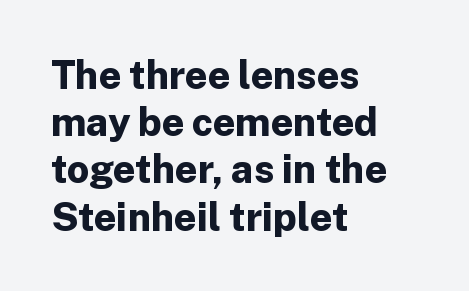
The rag falls on the right side of this text block. A roman cut, with each character standing at attention. Nobody touched the tracking dial on this one. Each glyph is drawn with heavy, bold strokes. Bare-footed words on every line.
